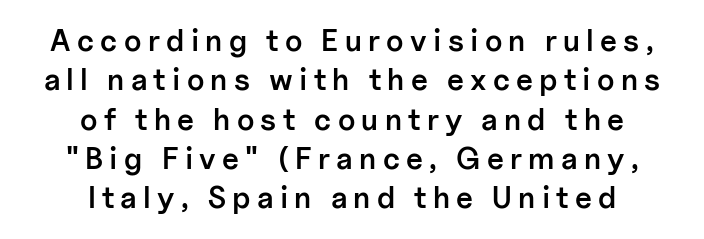
The text was rendered using a sans face with plain stroke endings. The paragraph shown floats in the horizontal middle. The specimen omits any rule beneath the text block's lines. Line spacing here is normal.
